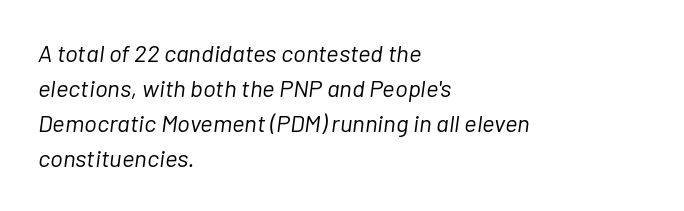
The image shows 24 px text type, italic (leaning right); set left-aligned, normal line spacing (1.46x), normal letter spacing, not underlined.
